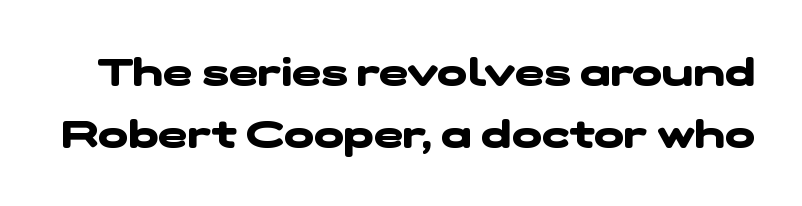
{"serif": "no", "bold": "yes", "weight": "heavy", "width": "wide", "stroke_contrast": "low", "x_height": "medium", "monospaced": "no", "underline": "no", "line_spacing": "normal", "line_spacing_ratio": 1.56, "letter_spacing": "normal", "letter_spacing_em": 0.0, "glyph_px": 40}
